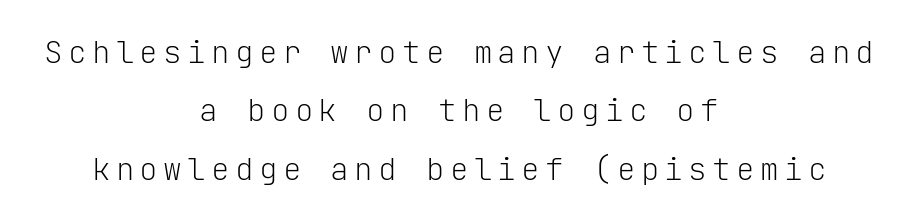
Q: Is the text bold? A: No.
Q: Is the text italic (slanted)? A: No, it is upright.
Q: Is the typeface a serif or a sans-serif typeface? A: Sans-serif.
Q: Is the text underlined? A: No.
Q: How is the paragraph aligned? A: Centered.
Q: Width (condensed, normal, or wide)? A: Normal.
Q: Stroke contrast? A: Low.
Q: x-height? A: Medium.
Q: Monospaced? A: Yes.
